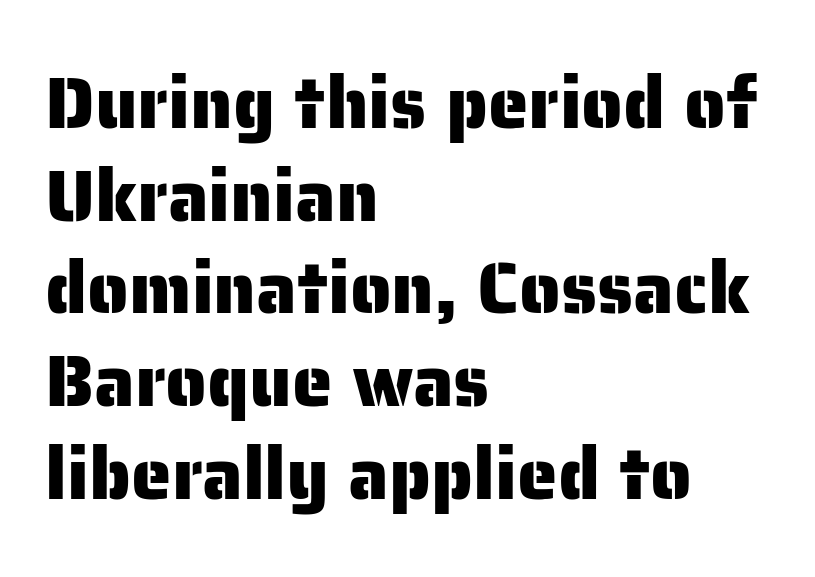
The image shows 73 px sans-serif type, upright; set left-aligned, normal line spacing (1.27x), normal letter spacing, not underlined; low stroke contrast and a medium x-height.
